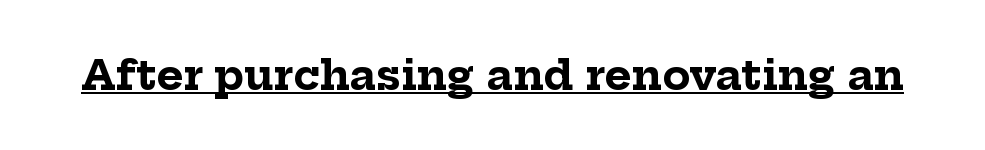
{"serif": "yes", "italic": "no", "bold": "yes", "weight": "bold", "width": "normal", "stroke_contrast": "low", "x_height": "medium", "monospaced": "no", "underline": "yes", "letter_spacing": "normal", "letter_spacing_em": 0.0, "glyph_px": 41}
